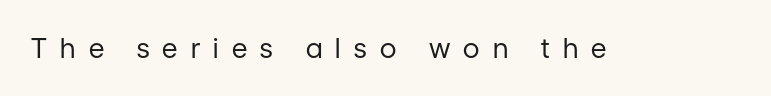
The tracking reads as deliberately expanded to a designer's eye. A clean baseline with only descenders dipping below it. Weight: not bold — regular or lighter. Upright lettering throughout.
